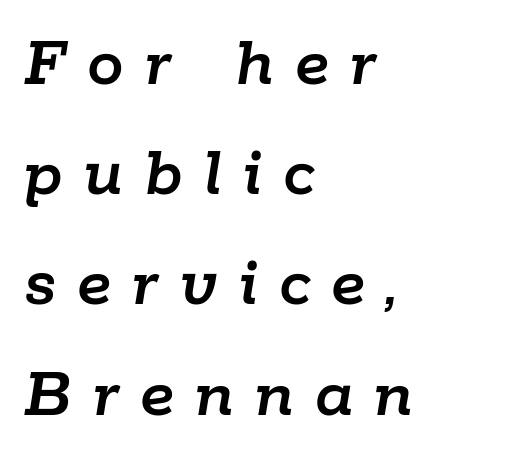
The horizontal fit of the characters is loose and conspicuously gappy. Just letters on the line, the space beneath them empty. Looks like regular typesetting: each glyph gets only the width it needs. The text carries the slant typical of an italic or oblique font. Layout note: lines flush left. Interline gaps are of average width in this sample.
